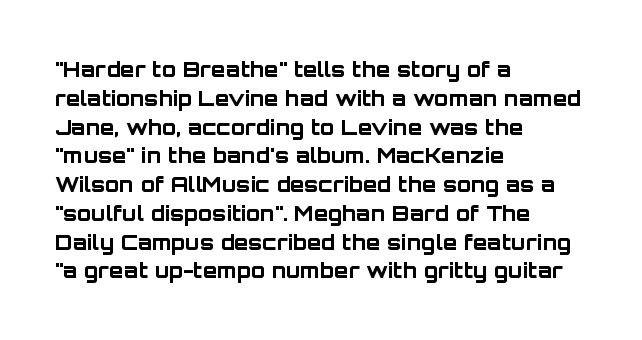
{"italic": "no", "bold": "yes", "underline": "no", "align": "left", "line_spacing": "normal", "line_spacing_ratio": 1.37, "letter_spacing": "normal", "letter_spacing_em": 0.0, "glyph_px": 21}
